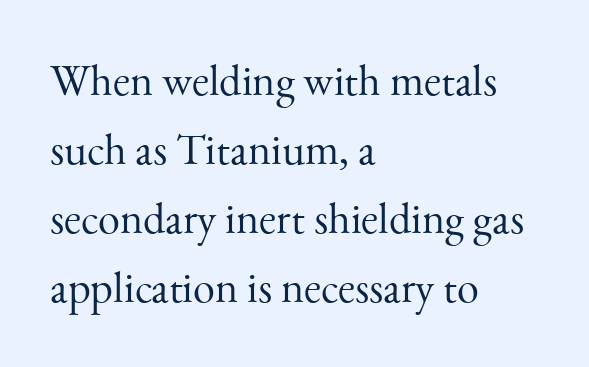
{"serif": "yes", "italic": "no", "bold": "no", "weight": "light", "width": "normal", "stroke_contrast": "medium", "x_height": "small", "monospaced": "no", "underline": "no", "align": "left", "line_spacing": "normal", "line_spacing_ratio": 1.57, "letter_spacing": "normal", "letter_spacing_em": 0.0, "glyph_px": 44}
